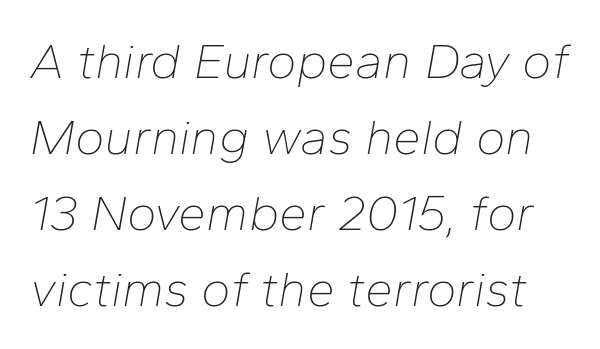
{"italic": "yes", "lean": "right", "slant_degrees": 10, "bold": "no", "weight": "thin", "width": "normal", "stroke_contrast": "low", "x_height": "medium", "monospaced": "no", "underline": "no", "line_spacing": "normal", "line_spacing_ratio": 1.52, "letter_spacing": "normal", "letter_spacing_em": 0.0, "glyph_px": 50}
